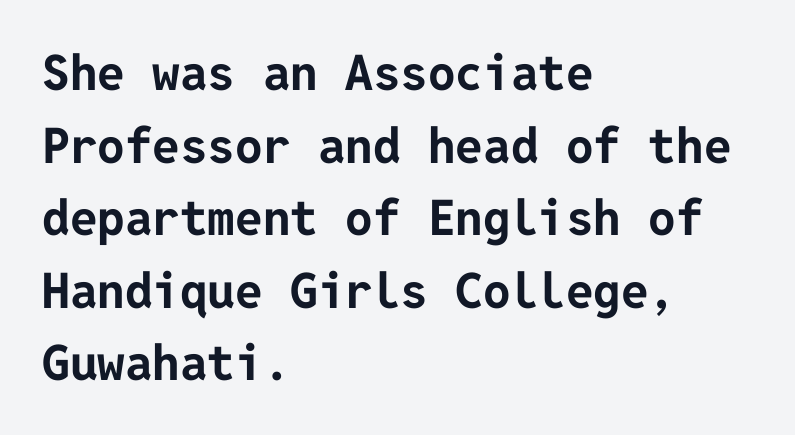
Words appear dense and cohesive because spacing is normal. You can tell from the bare stems that sans-serif type was used. The lines are quadded left. Evenly set lines give the paragraph a standard silhouette. The specimen reads as upright at a glance.
